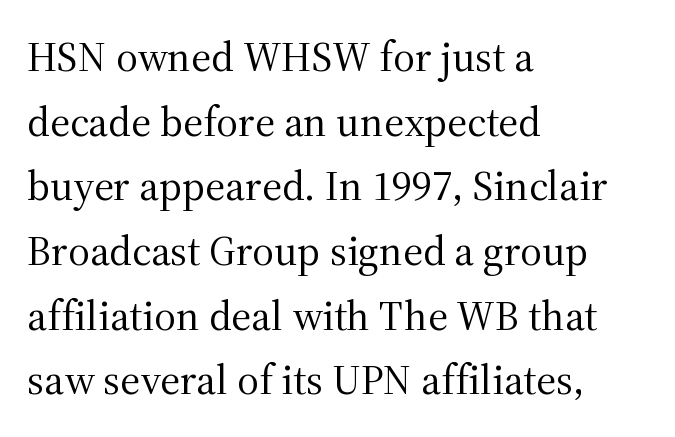
Q: Is the text bold? A: No.
Q: Is the text italic (slanted)? A: No, it is upright.
Q: Is the typeface a serif or a sans-serif typeface? A: Serif.
Q: Is the text underlined? A: No.
Q: How is the paragraph aligned? A: Left-aligned.
Q: Is the spacing between letters normal or unusually wide? A: Normal.
Q: Is the spacing between lines tight, normal or loose? A: Normal.
Q: Width (condensed, normal, or wide)? A: Normal.
Q: Stroke contrast? A: Medium.
Q: x-height? A: Medium.
Q: Monospaced? A: No.
